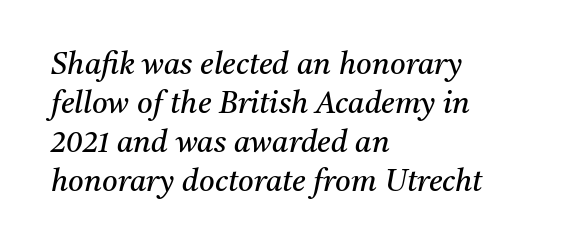
Q: Is the text bold? A: No.
Q: Is the text italic (slanted)? A: Yes, it leans right by about 11 degrees.
Q: Is the typeface a serif or a sans-serif typeface? A: Serif.
Q: Is the text underlined? A: No.
Q: How is the paragraph aligned? A: Left-aligned.
Q: Is the spacing between letters normal or unusually wide? A: Normal.
Q: Is the spacing between lines tight, normal or loose? A: Normal.
Q: Width (condensed, normal, or wide)? A: Normal.
Q: Stroke contrast? A: Medium.
Q: x-height? A: Medium.
Q: Monospaced? A: No.
